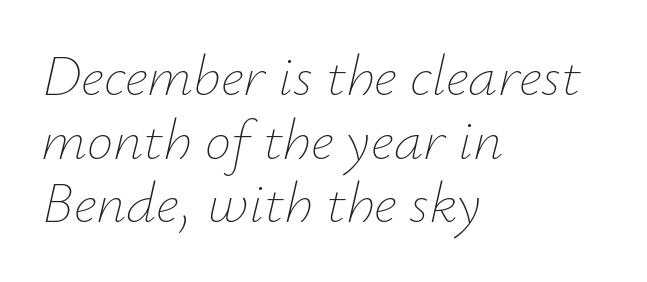
Q: Is the text bold? A: No.
Q: Is the text italic (slanted)? A: Yes, it leans right by about 12 degrees.
Q: Is the text underlined? A: No.
Q: How is the paragraph aligned? A: Left-aligned.
Q: Is the spacing between letters normal or unusually wide? A: Normal.
Q: Is the spacing between lines tight, normal or loose? A: Tight.
Q: Width (condensed, normal, or wide)? A: Normal.
Q: Stroke contrast? A: Low.
Q: x-height? A: Small.
Q: Monospaced? A: No.
